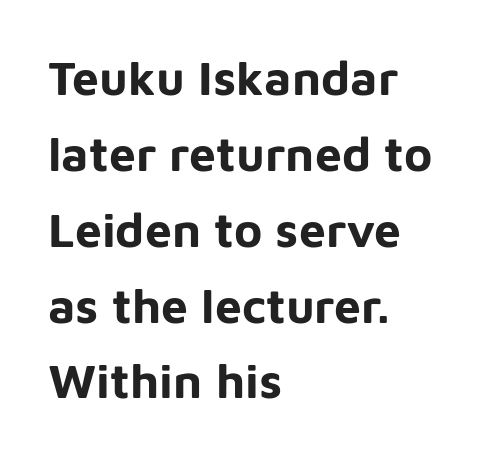
Q: Is the text bold? A: Yes.
Q: Is the text italic (slanted)? A: No, it is upright.
Q: Is the typeface a serif or a sans-serif typeface? A: Sans-serif.
Q: Is the text underlined? A: No.
Q: How is the paragraph aligned? A: Left-aligned.
Q: Is the spacing between letters normal or unusually wide? A: Normal.
Q: Is the spacing between lines tight, normal or loose? A: Normal.
Q: Width (condensed, normal, or wide)? A: Normal.
Q: Stroke contrast? A: Low.
Q: x-height? A: Medium.
Q: Monospaced? A: No.
